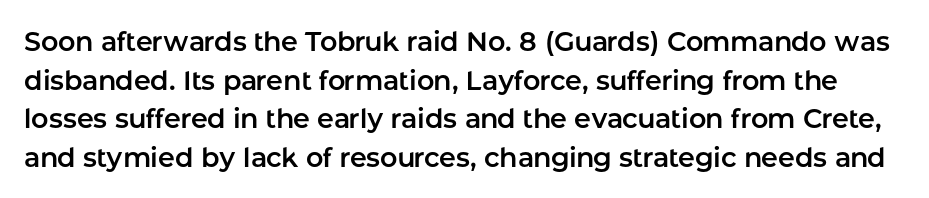
{"italic": "no", "underline": "no", "line_spacing": "normal", "line_spacing_ratio": 1.43, "letter_spacing": "normal", "letter_spacing_em": 0.0, "glyph_px": 27}
